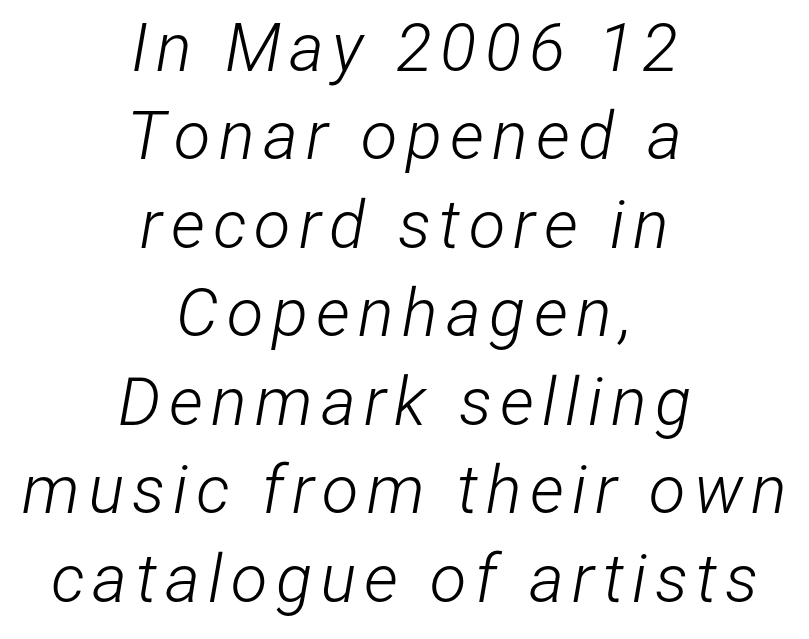
The image shows 67 px light, condensed type, italic (leaning right); set centered, normal line spacing (1.32x), not underlined; low stroke contrast and a medium x-height.
